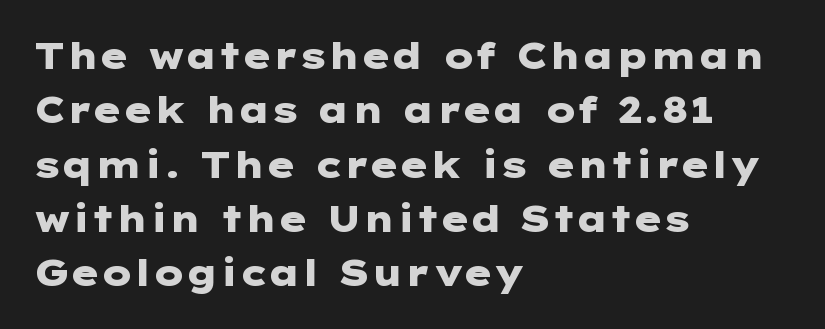
The image shows 36 px heavy, wide sans-serif type, upright; set left-aligned, normal line spacing (1.51x), normal letter spacing, not underlined; low stroke contrast and a medium x-height.
